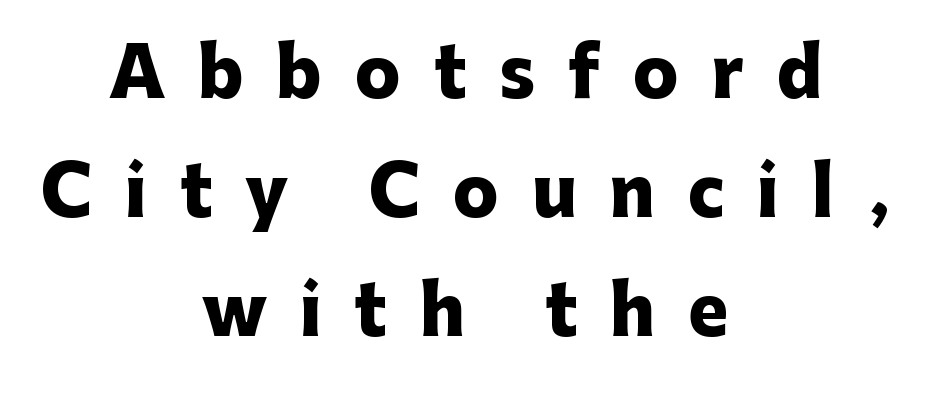
Italic? Not at all — the glyphs are vertical. Each letter keeps its own natural width here, so spacing adapts to shape. Rule under the text: the space is simply empty. Is the block centered? Yes — each line is placed symmetrically about the middle. The gaps between neighbouring characters are conspicuously large.
